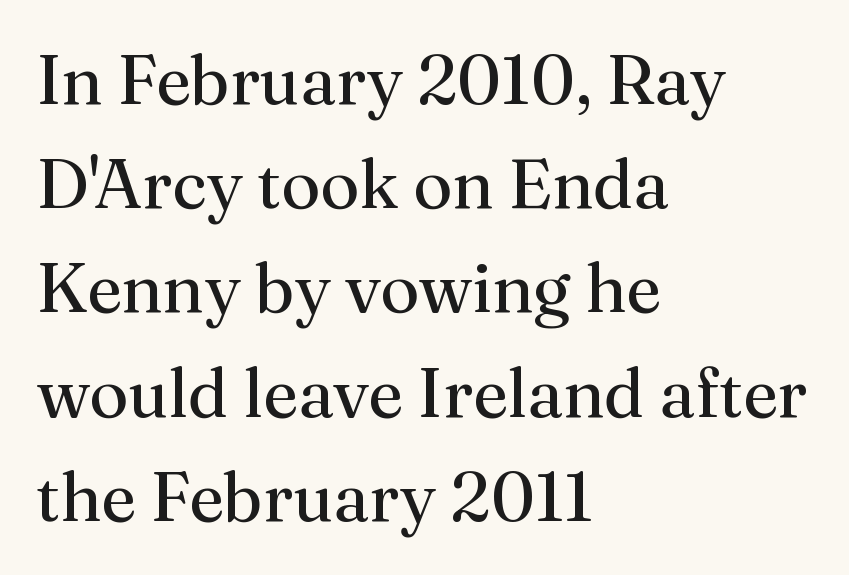
Q: Is the text bold? A: No.
Q: Is the text italic (slanted)? A: No, it is upright.
Q: Is the typeface a serif or a sans-serif typeface? A: Serif.
Q: Is the text underlined? A: No.
Q: How is the paragraph aligned? A: Left-aligned.
Q: Is the spacing between letters normal or unusually wide? A: Normal.
Q: Is the spacing between lines tight, normal or loose? A: Normal.
Q: Width (condensed, normal, or wide)? A: Normal.
Q: Stroke contrast? A: Medium.
Q: x-height? A: Medium.
Q: Monospaced? A: No.
